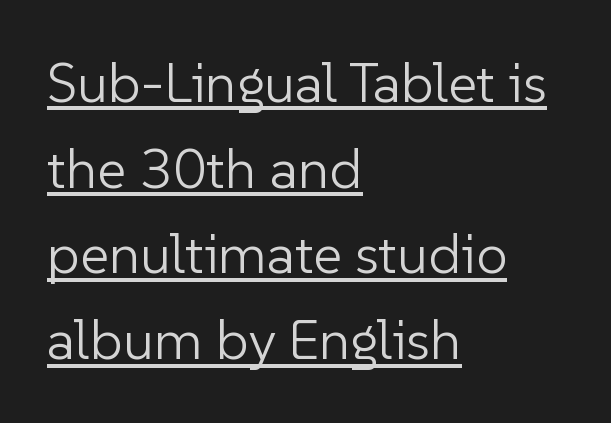
Q: Is the text bold? A: No.
Q: Is the text italic (slanted)? A: No, it is upright.
Q: Is the typeface a serif or a sans-serif typeface? A: Sans-serif.
Q: Is the text underlined? A: Yes.
Q: How is the paragraph aligned? A: Left-aligned.
Q: Is the spacing between letters normal or unusually wide? A: Normal.
Q: Is the spacing between lines tight, normal or loose? A: Normal.
Q: Width (condensed, normal, or wide)? A: Normal.
Q: Stroke contrast? A: Low.
Q: x-height? A: Medium.
Q: Monospaced? A: No.
